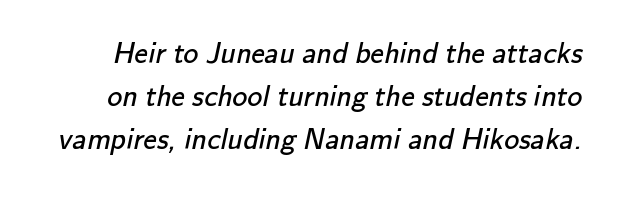
Q: Is the text bold? A: No.
Q: Is the typeface a serif or a sans-serif typeface? A: Sans-serif.
Q: Is the text underlined? A: No.
Q: Is the spacing between letters normal or unusually wide? A: Normal.
Q: Is the spacing between lines tight, normal or loose? A: Normal.
Q: Width (condensed, normal, or wide)? A: Normal.
Q: Stroke contrast? A: Low.
Q: x-height? A: Small.
Q: Monospaced? A: No.
